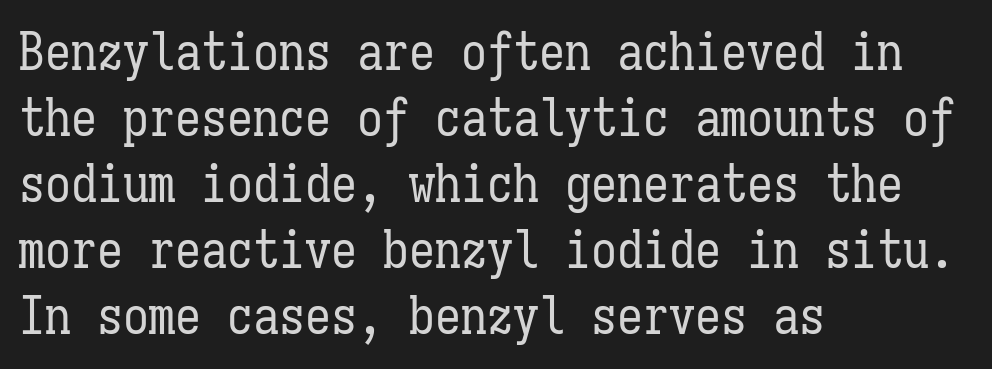
Q: Is the text bold? A: No.
Q: Is the text italic (slanted)? A: No, it is upright.
Q: Is the text underlined? A: No.
Q: How is the paragraph aligned? A: Left-aligned.
Q: Is the spacing between letters normal or unusually wide? A: Normal.
Q: Is the spacing between lines tight, normal or loose? A: Normal.
Q: Width (condensed, normal, or wide)? A: Condensed.
Q: Stroke contrast? A: Low.
Q: x-height? A: Medium.
Q: Monospaced? A: Yes.
